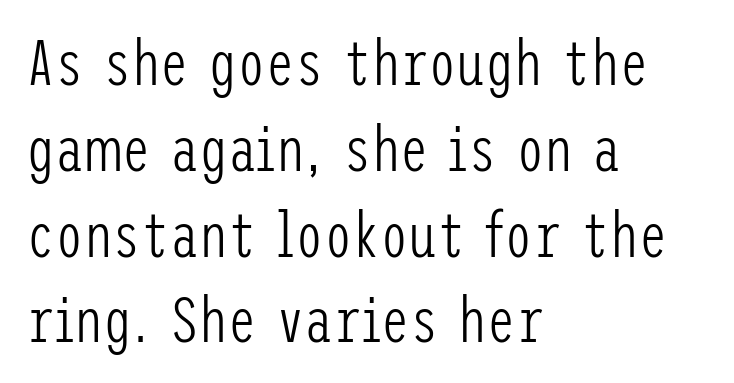
The image shows 64 px light, condensed sans-serif type, upright; set left-aligned, normal line spacing (1.34x), normal letter spacing, not underlined; low stroke contrast and a medium x-height.
